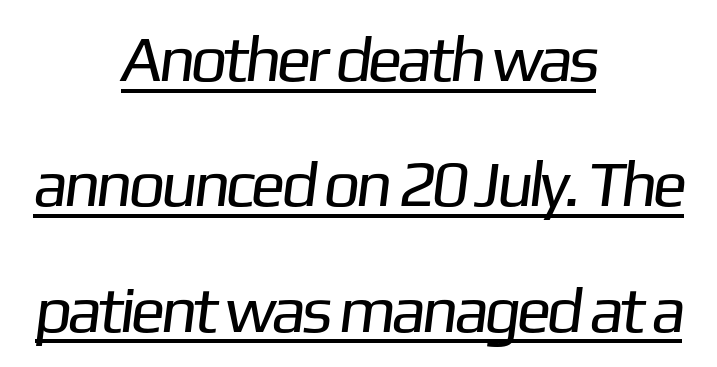
Q: Is the text bold? A: No.
Q: Is the typeface a serif or a sans-serif typeface? A: Sans-serif.
Q: Is the text underlined? A: Yes.
Q: How is the paragraph aligned? A: Centered.
Q: Is the spacing between letters normal or unusually wide? A: Normal.
Q: Is the spacing between lines tight, normal or loose? A: Loose.
Q: Width (condensed, normal, or wide)? A: Normal.
Q: Stroke contrast? A: Low.
Q: x-height? A: Medium.
Q: Monospaced? A: No.
